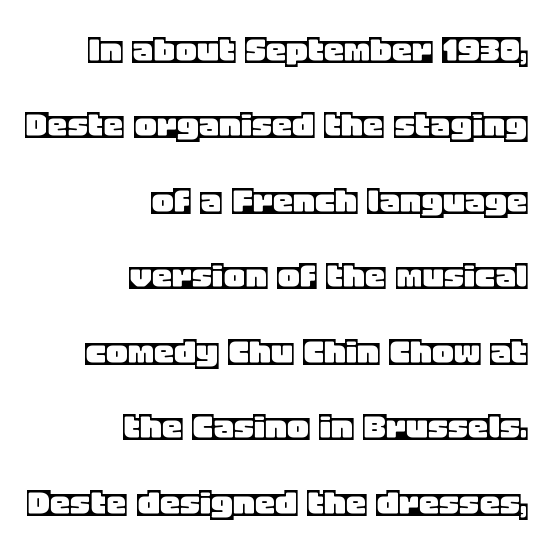
{"italic": "no", "width": "normal", "x_height": "large", "monospaced": "no", "underline": "no", "align": "right", "line_spacing_ratio": 1.84, "letter_spacing": "normal", "letter_spacing_em": 0.0, "glyph_px": 41}
